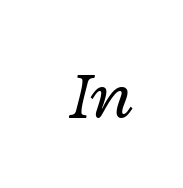
The image shows 69 px regular-weight, wide type, italic (leaning right); set right-aligned, normal letter spacing, not underlined; low stroke contrast and a medium x-height.
